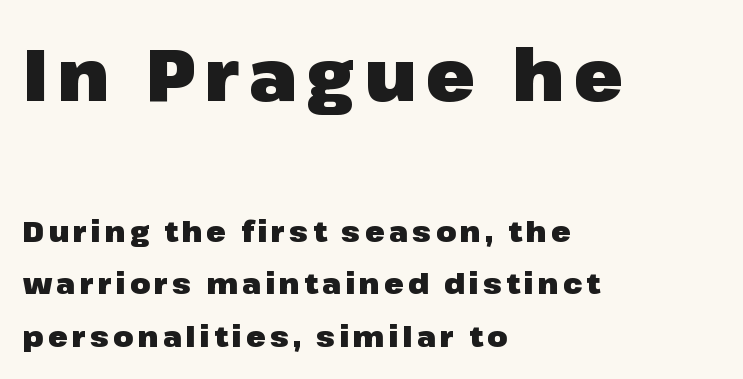
The image shows 72 px heavy sans-serif type, upright; set left-aligned, line spacing 1.8x, not underlined; the first (top) block is 2.48x larger; low stroke contrast and a medium x-height.
